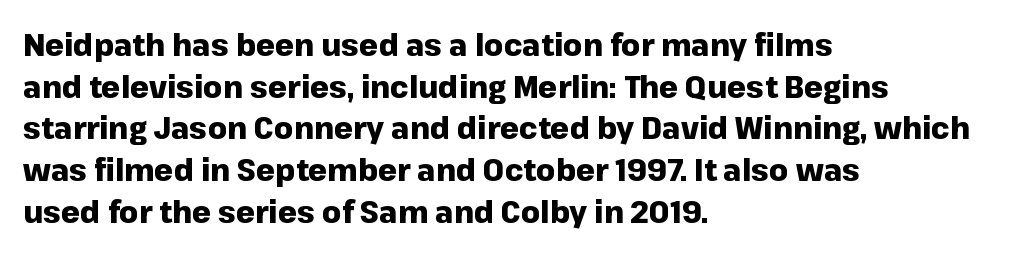
{"serif": "no", "italic": "no", "bold": "yes", "weight": "heavy", "width": "normal", "stroke_contrast": "low", "x_height": "medium", "monospaced": "no", "underline": "no", "align": "left", "line_spacing": "normal", "line_spacing_ratio": 1.39, "letter_spacing": "normal", "letter_spacing_em": 0.0, "glyph_px": 30}
